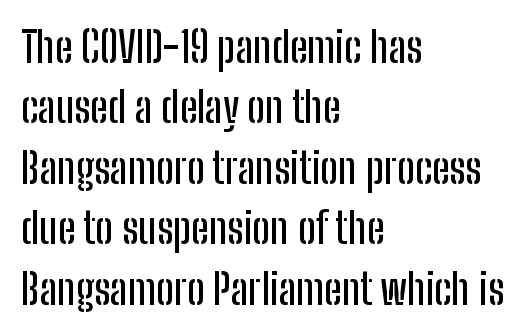
Type without underlining. The lines in this sample share a left origin and differ only in where they stop. Proportional: the letters do not fall into vertical columns. Look at the bottom of the vertical strokes: they stop flat, with no serifs. Is there much room between lines? A standard amount, neither cramped nor airy.
